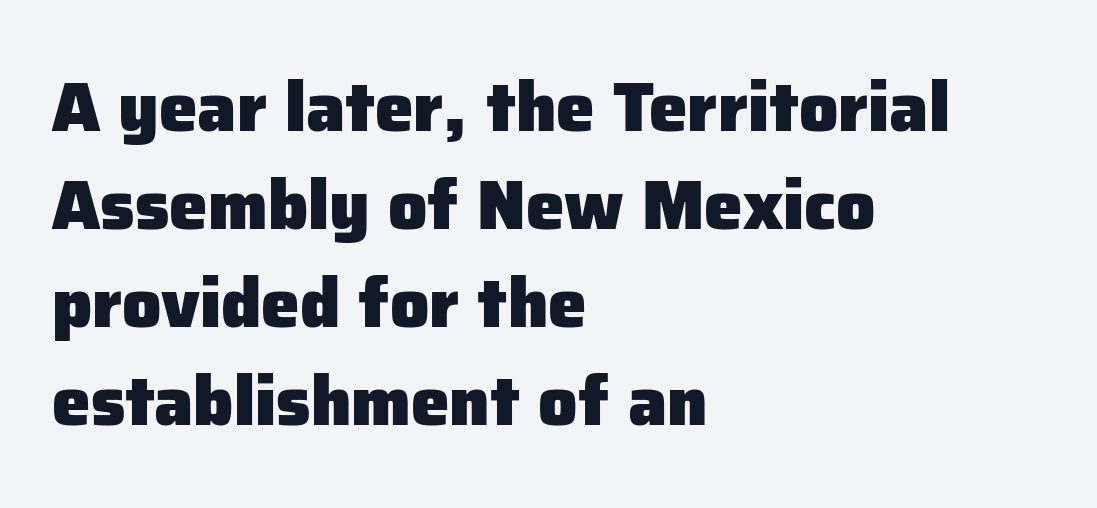
The image shows 69 px heavy sans-serif type, upright; set left-aligned, normal line spacing (1.42x), normal letter spacing, not underlined; low stroke contrast and a medium x-height.
